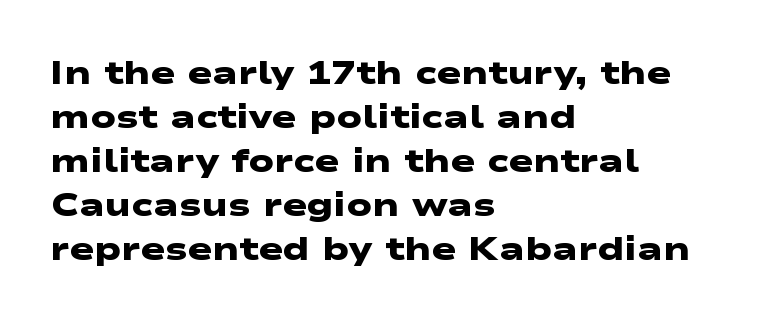
The image shows 33 px heavy, wide sans-serif type; set left-aligned, normal line spacing (1.33x), normal letter spacing, not underlined; low stroke contrast and a medium x-height.
